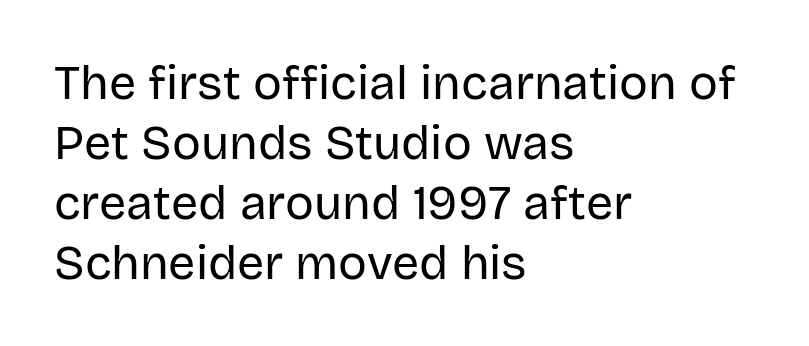
Q: Is the text bold? A: No.
Q: Is the text italic (slanted)? A: No, it is upright.
Q: Is the typeface a serif or a sans-serif typeface? A: Sans-serif.
Q: Is the text underlined? A: No.
Q: How is the paragraph aligned? A: Left-aligned.
Q: Is the spacing between letters normal or unusually wide? A: Normal.
Q: Is the spacing between lines tight, normal or loose? A: Normal.
Q: Width (condensed, normal, or wide)? A: Normal.
Q: Stroke contrast? A: Low.
Q: x-height? A: Large.
Q: Monospaced? A: No.
